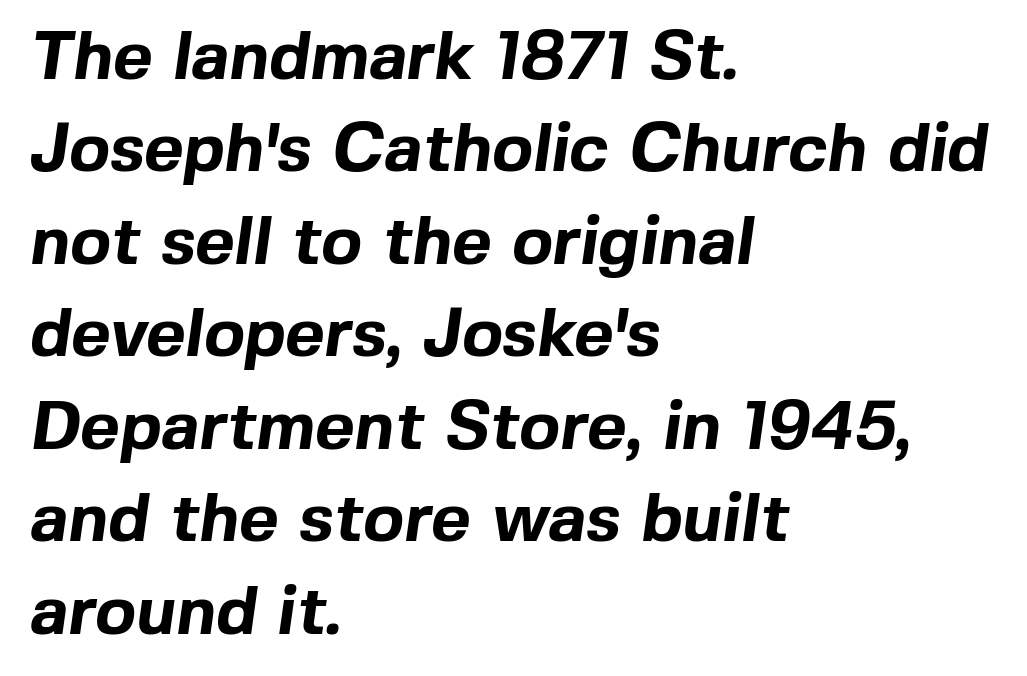
{"serif": "no", "bold": "yes", "weight": "bold", "width": "normal", "x_height": "medium", "monospaced": "no", "underline": "no", "align": "left", "line_spacing": "normal", "line_spacing_ratio": 1.36, "letter_spacing": "normal", "letter_spacing_em": 0.0, "glyph_px": 68}
